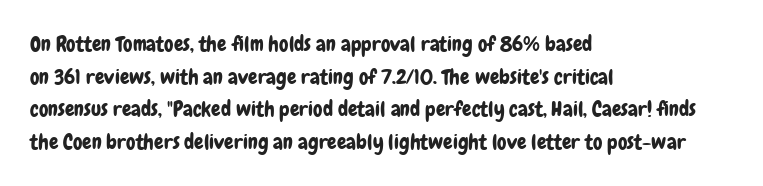
Q: Is the text italic (slanted)? A: No, it is upright.
Q: Is the text underlined? A: No.
Q: How is the paragraph aligned? A: Left-aligned.
Q: Is the spacing between letters normal or unusually wide? A: Normal.
Q: Is the spacing between lines tight, normal or loose? A: Normal.
